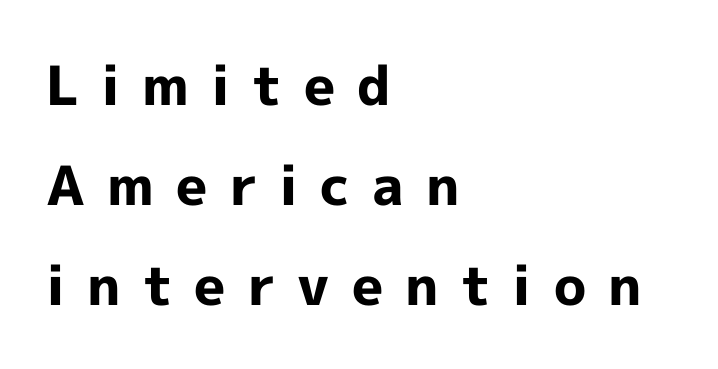
The image shows 54 px bold sans-serif type, upright; set left-aligned, line spacing 1.85x, unusually wide letter spacing (+0.41 em), not underlined; a medium x-height.
